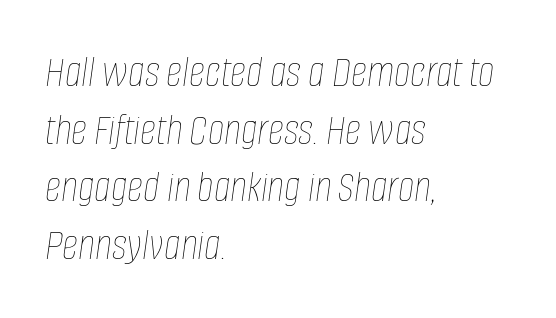
The image shows 45 px thin, condensed type, italic (leaning right); set left-aligned, normal line spacing (1.28x), normal letter spacing, not underlined; low stroke contrast and a large x-height.
